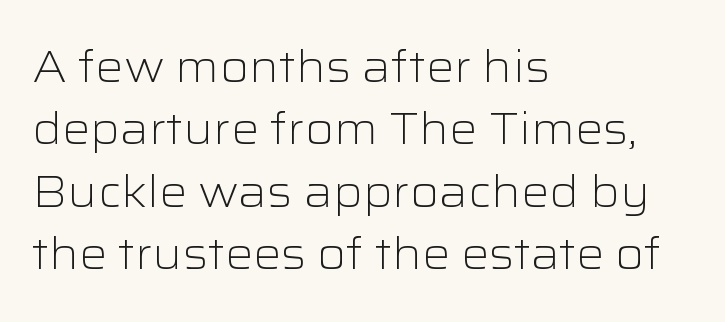
{"serif": "no", "italic": "no", "bold": "no", "weight": "light", "width": "wide", "stroke_contrast": "low", "x_height": "medium", "monospaced": "no", "underline": "no", "align": "left", "line_spacing": "normal", "line_spacing_ratio": 1.42, "letter_spacing": "normal", "letter_spacing_em": 0.0, "glyph_px": 44}
